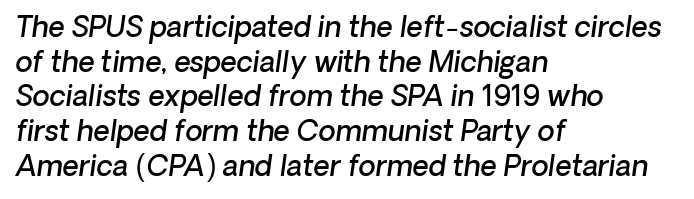
{"italic": "yes", "lean": "right", "slant_degrees": 8, "bold": "semi", "weight": "semibold", "width": "normal", "stroke_contrast": "low", "x_height": "medium", "monospaced": "no", "underline": "no", "align": "left", "line_spacing_ratio": 1.24, "letter_spacing": "normal", "letter_spacing_em": 0.0, "glyph_px": 28}
